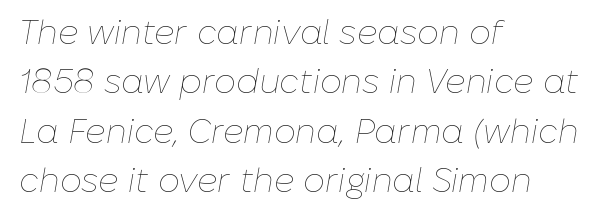
{"italic": "yes", "lean": "right", "slant_degrees": 10, "bold": "no", "weight": "thin", "width": "normal", "stroke_contrast": "low", "x_height": "medium", "monospaced": "no", "underline": "no", "align": "left", "line_spacing": "normal", "line_spacing_ratio": 1.45, "letter_spacing": "normal", "letter_spacing_em": 0.0, "glyph_px": 34}
